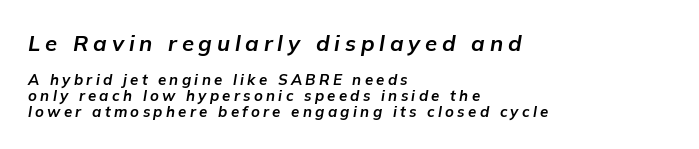
Rows of type sit shoulder to shoulder in the vertical direction. Left-aligned paragraph, ragged on the right. Caption: expanded tracking, letters set apart. If you squint, the top block still reads clearly — it's the larger of the two. Check under the words: just untouched page. Heavy, bold letterforms.
